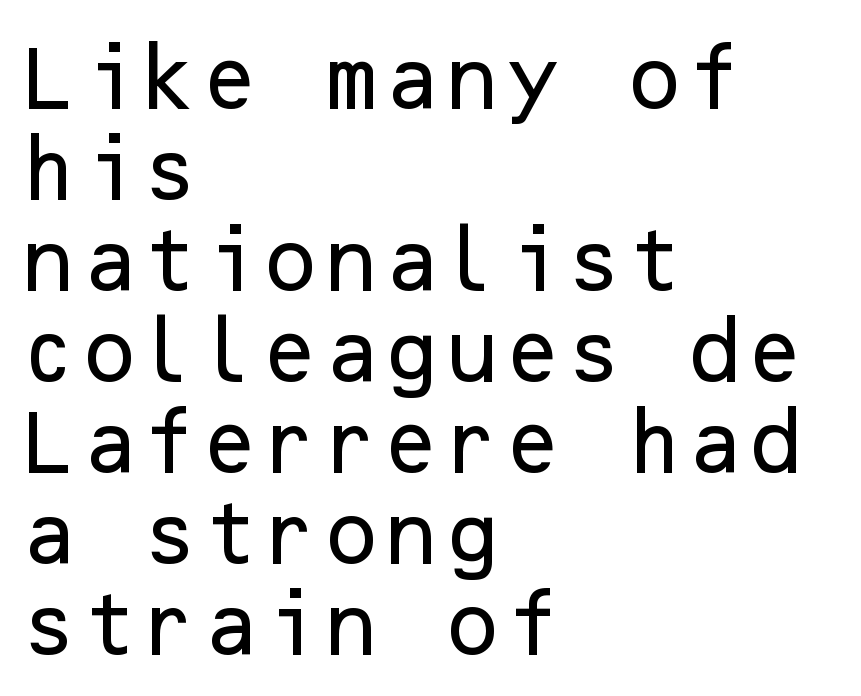
The image shows 70 px sans-serif type, upright; set left-aligned, normal line spacing (1.3x), normal letter spacing, not underlined; low stroke contrast and a medium x-height.
